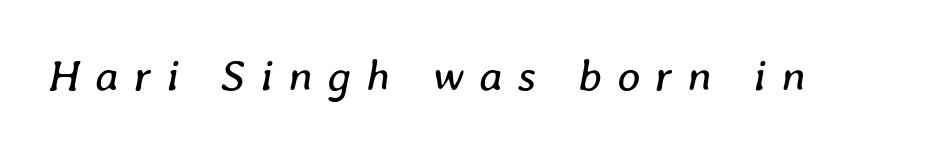
The image shows 45 px regular-weight type, italic (leaning right); set unusually wide letter spacing (+0.33 em), not underlined; low stroke contrast and a medium x-height.
